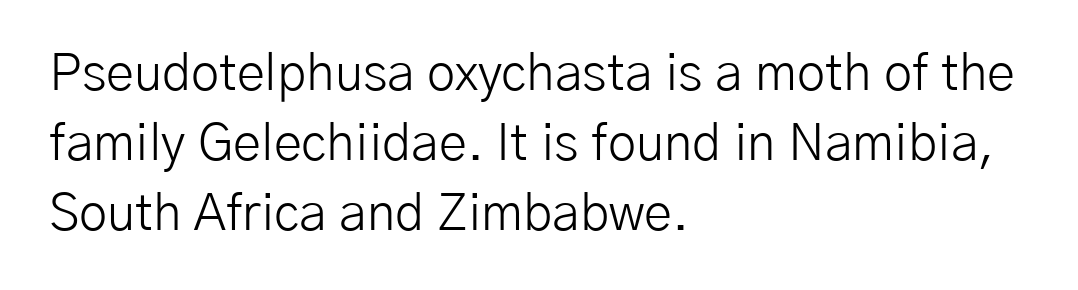
{"serif": "no", "italic": "no", "bold": "no", "weight": "light", "width": "normal", "stroke_contrast": "low", "x_height": "medium", "monospaced": "no", "underline": "no", "align": "left", "line_spacing": "normal", "line_spacing_ratio": 1.37, "letter_spacing": "normal", "letter_spacing_em": 0.0, "glyph_px": 51}
